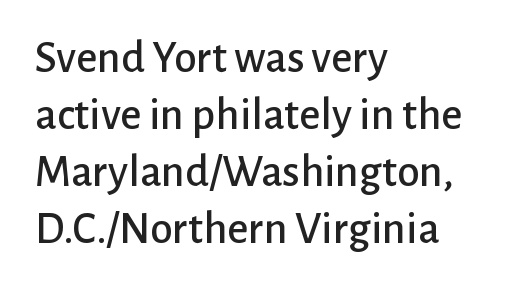
Q: Is the text italic (slanted)? A: No, it is upright.
Q: Is the typeface a serif or a sans-serif typeface? A: Sans-serif.
Q: Is the text underlined? A: No.
Q: How is the paragraph aligned? A: Left-aligned.
Q: Is the spacing between letters normal or unusually wide? A: Normal.
Q: Width (condensed, normal, or wide)? A: Normal.
Q: Stroke contrast? A: Low.
Q: x-height? A: Medium.
Q: Monospaced? A: No.
